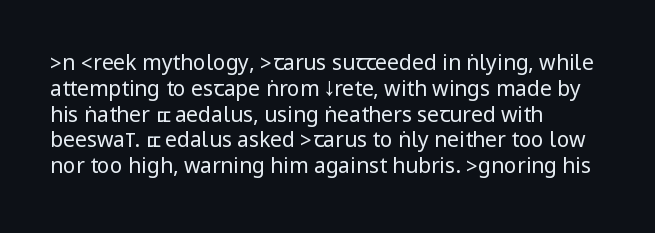
{"italic": "no", "bold": "no", "underline": "no", "align": "left", "line_spacing_ratio": 1.23, "letter_spacing": "normal", "letter_spacing_em": 0.0, "glyph_px": 21}
